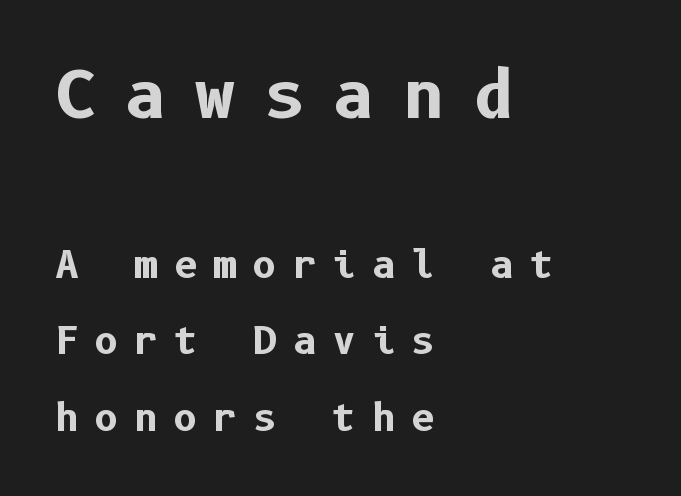
Q: Is the text bold? A: Yes.
Q: Is the text italic (slanted)? A: No, it is upright.
Q: Is the typeface a serif or a sans-serif typeface? A: Sans-serif.
Q: Is the text underlined? A: No.
Q: How is the paragraph aligned? A: Left-aligned.
Q: Is the spacing between letters normal or unusually wide? A: Unusually wide.
Q: Is the spacing between lines tight, normal or loose? A: Loose.
Q: Which block of text is set in a larger size, the first (top) or the second (bottom)? A: The first (top) one.
Q: Width (condensed, normal, or wide)? A: Normal.
Q: Stroke contrast? A: Low.
Q: x-height? A: Medium.
